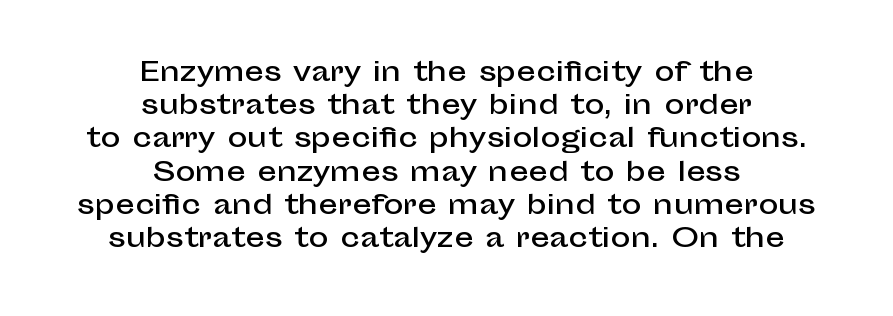
{"italic": "no", "underline": "no", "align": "center", "line_spacing_ratio": 1.23, "letter_spacing": "normal", "letter_spacing_em": 0.0, "glyph_px": 27}
